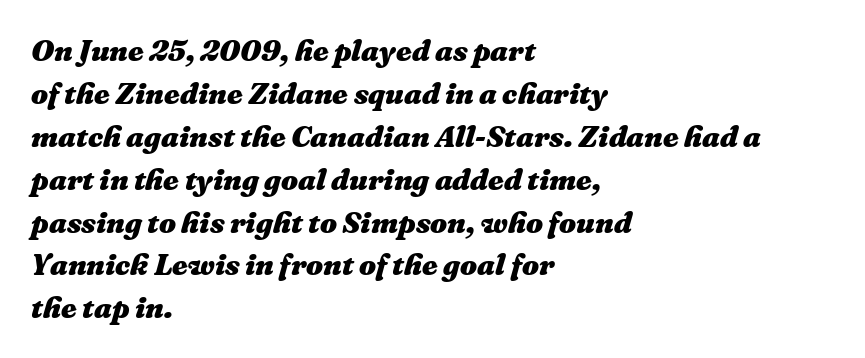
{"italic": "yes", "lean": "right", "slant_degrees": 16, "bold": "yes", "weight": "heavy", "width": "normal", "stroke_contrast": "medium", "x_height": "medium", "monospaced": "no", "underline": "no", "align": "left", "line_spacing": "normal", "line_spacing_ratio": 1.43, "letter_spacing": "normal", "letter_spacing_em": 0.0, "glyph_px": 30}
